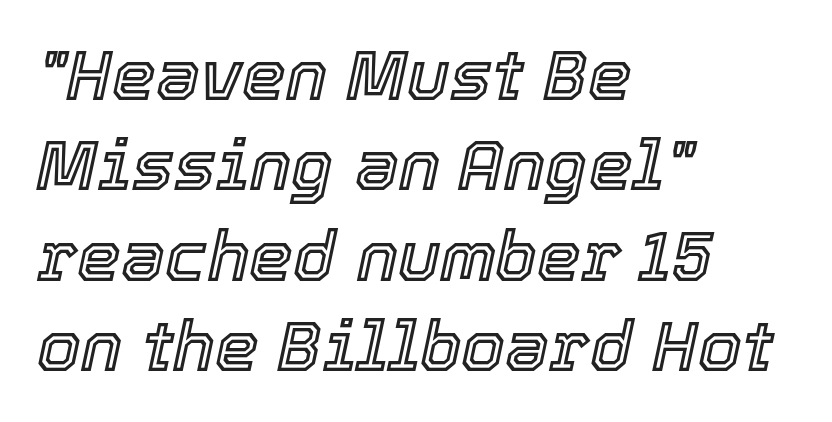
Do the characters align in a grid? No, the font is proportional. What stands out about the letter spacing? Nothing — it is the standard amount. Is the type slanted? Yes — the strokes lean at a clear angle. Reading down the block, your eye returns to a fixed left position each line.
